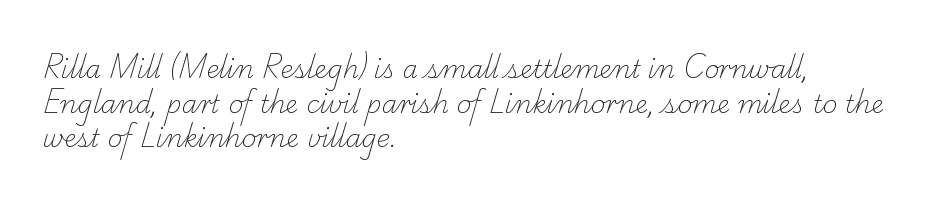
The image shows 25 px text type; set left-aligned, normal line spacing (1.39x), normal letter spacing, not underlined.
